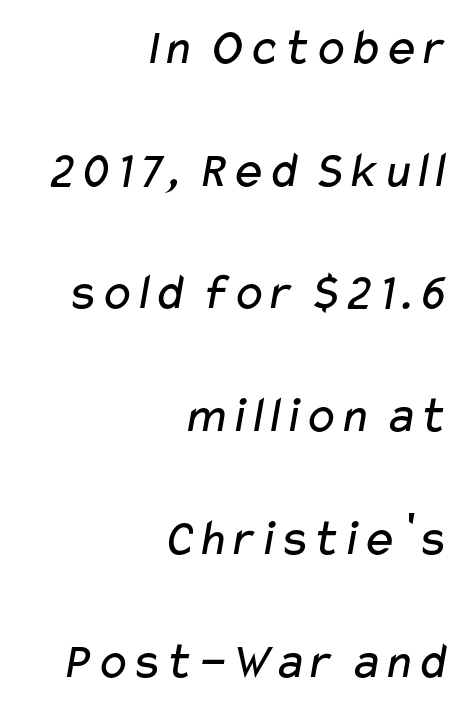
{"serif": "no", "bold": "no", "weight": "regular", "width": "wide", "stroke_contrast": "low", "x_height": "medium", "monospaced": "no", "underline": "no", "align": "right", "line_spacing": "loose", "line_spacing_ratio": 2.36, "letter_spacing": "normal", "letter_spacing_em": 0.0, "glyph_px": 52}
